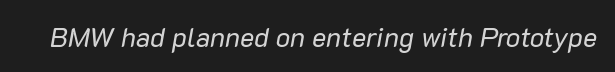
The image shows 27 px text type, italic (leaning right); set normal letter spacing, not underlined.
